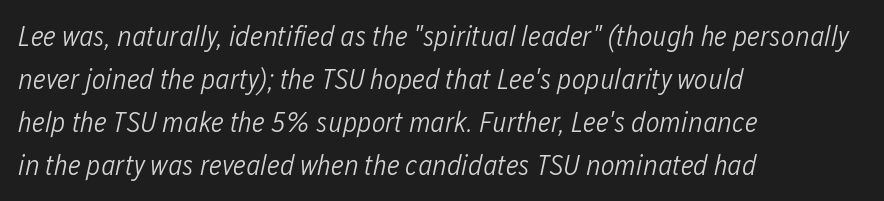
Bold? No — there's no thickening of the strokes. The rendering uses natural spacing where letterforms have individual widths. The baseline area is clear. Leftover space on each line is placed entirely after the last word.
